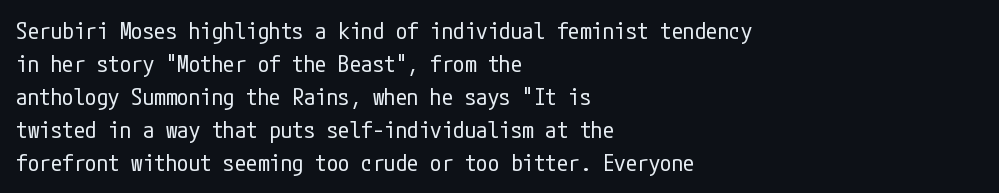
The image shows 23 px text type, upright; set left-aligned, normal line spacing (1.43x), normal letter spacing, not underlined.
